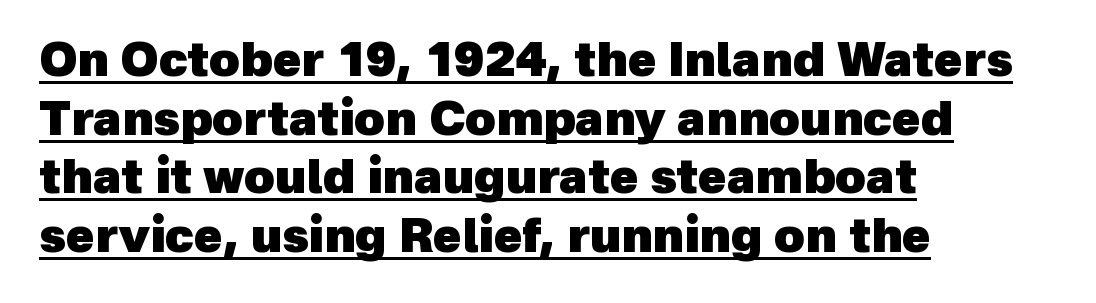
The image shows 47 px heavy sans-serif type; set left-aligned, normal line spacing (1.25x), normal letter spacing, underlined; a medium x-height.
